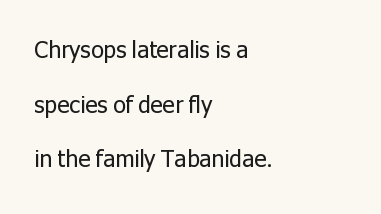
It's the straight-up-and-down kind of type. The lines are quadded left. Words float on clear page, feet unadorned. Between one letter and the next there's only the usual sliver of space.
